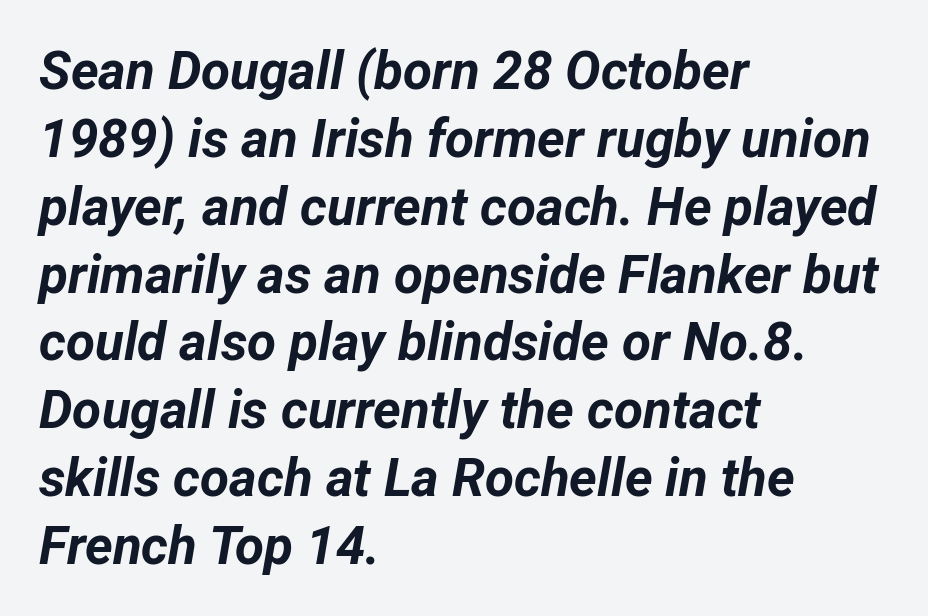
The image shows 53 px bold type, italic (leaning right); set left-aligned, normal line spacing (1.28x), normal letter spacing, not underlined; low stroke contrast and a medium x-height.
